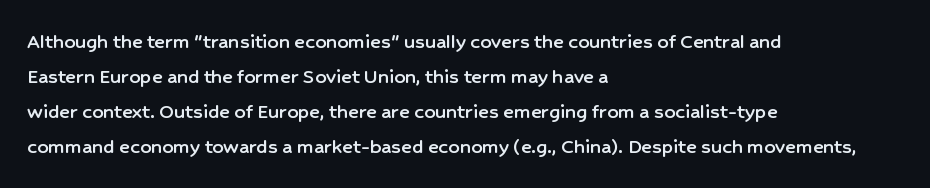
{"italic": "no", "underline": "no", "align": "left", "line_spacing": "normal", "line_spacing_ratio": 1.59, "letter_spacing": "normal", "letter_spacing_em": 0.0, "glyph_px": 22}
